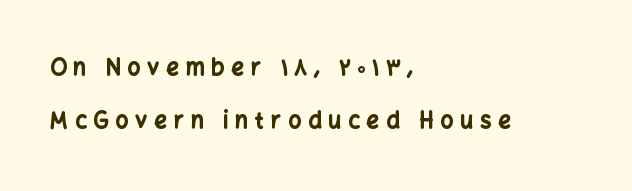
Q: Is the text bold? A: Yes.
Q: Is the text italic (slanted)? A: No, it is upright.
Q: Is the text underlined? A: No.
Q: How is the paragraph aligned? A: Left-aligned.
Q: Is the spacing between letters normal or unusually wide? A: Unusually wide.
Q: Is the spacing between lines tight, normal or loose? A: Loose.
